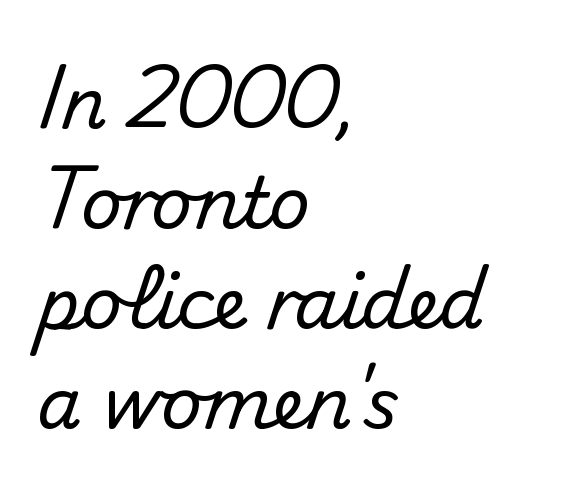
The image shows 71 px sans-serif type; set left-aligned, normal line spacing (1.41x), normal letter spacing, not underlined; medium stroke contrast and a small x-height.
